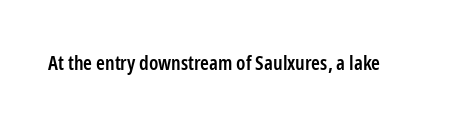
{"italic": "no", "bold": "semi", "underline": "no", "letter_spacing": "normal", "letter_spacing_em": 0.0, "glyph_px": 20}
